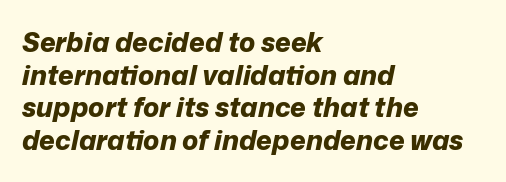
Descenders hang freely into open space. This sample uses an oblique cut, with every glyph tilted off the vertical. Between one letter and the next there's only the usual sliver of space. Compared with a centered layout, this one pins lines to the left instead.
